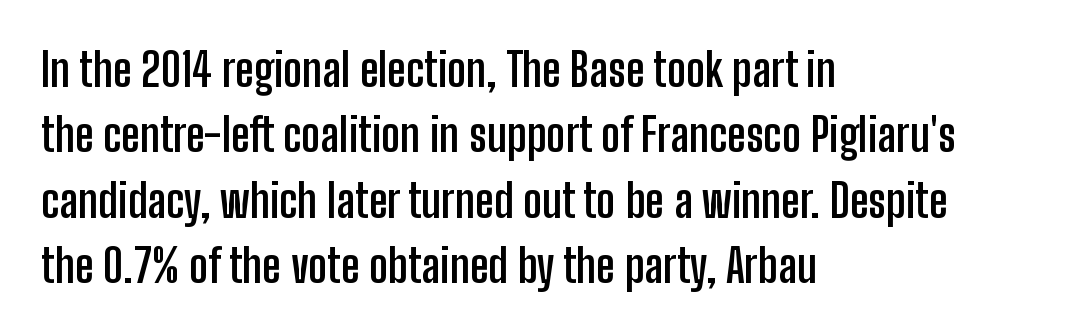
Proportional: the letters do not fall into vertical columns. Every character sits straight up, as roman type does. Is the type bold? Yes — the strokes are clearly thick and heavy. Each row of text sits above clean, open space.
